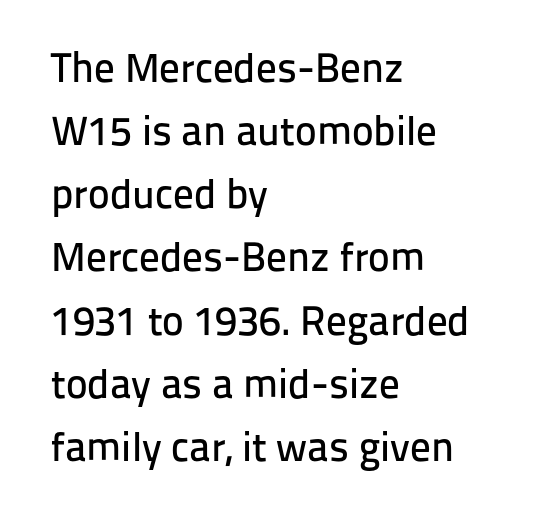
Q: Is the text italic (slanted)? A: No, it is upright.
Q: Is the typeface a serif or a sans-serif typeface? A: Sans-serif.
Q: Is the text underlined? A: No.
Q: How is the paragraph aligned? A: Left-aligned.
Q: Is the spacing between letters normal or unusually wide? A: Normal.
Q: Is the spacing between lines tight, normal or loose? A: Normal.
Q: Width (condensed, normal, or wide)? A: Normal.
Q: Stroke contrast? A: Low.
Q: x-height? A: Medium.
Q: Monospaced? A: No.
